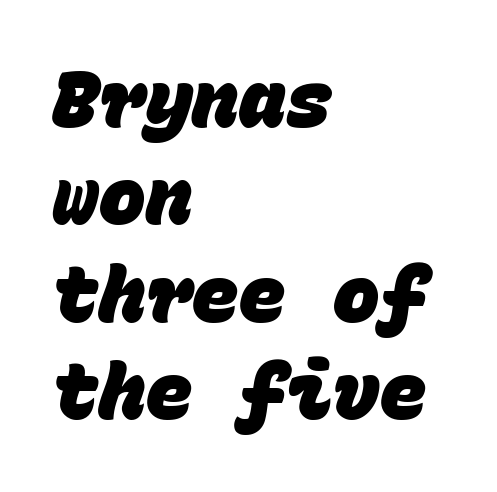
Q: Is the text bold? A: Yes.
Q: Is the typeface a serif or a sans-serif typeface? A: Sans-serif.
Q: Is the text underlined? A: No.
Q: How is the paragraph aligned? A: Left-aligned.
Q: Is the spacing between letters normal or unusually wide? A: Normal.
Q: Is the spacing between lines tight, normal or loose? A: Normal.
Q: Width (condensed, normal, or wide)? A: Normal.
Q: Stroke contrast? A: Low.
Q: x-height? A: Large.
Q: Monospaced? A: Yes.
